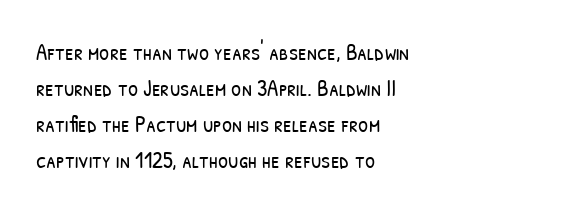
{"bold": "no", "underline": "no", "align": "left", "line_spacing": "normal", "line_spacing_ratio": 1.57, "letter_spacing": "normal", "letter_spacing_em": 0.0, "glyph_px": 23}
